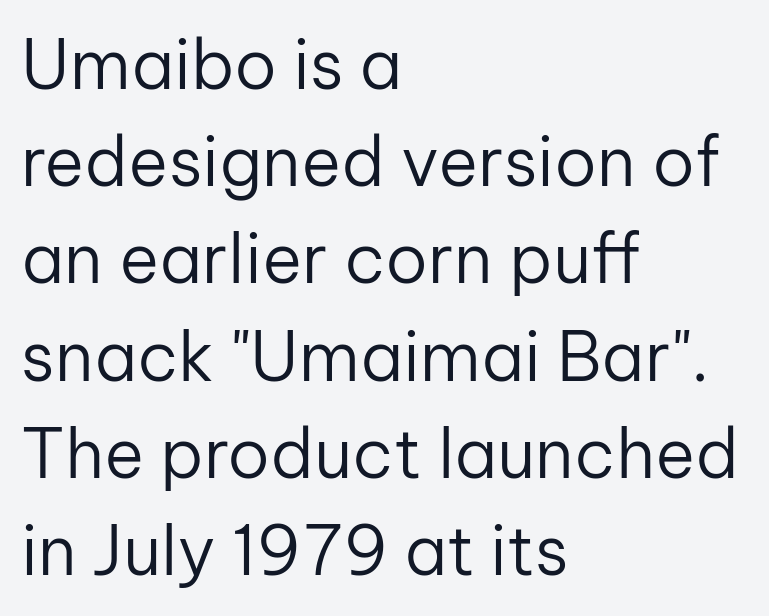
{"serif": "no", "italic": "no", "bold": "no", "weight": "regular", "width": "normal", "stroke_contrast": "low", "x_height": "medium", "monospaced": "no", "underline": "no", "align": "left", "line_spacing": "normal", "line_spacing_ratio": 1.43, "letter_spacing": "normal", "letter_spacing_em": 0.0, "glyph_px": 68}
